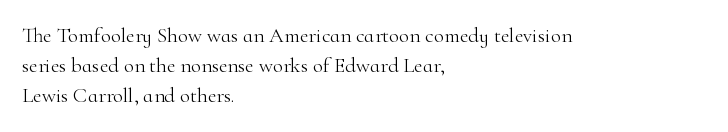
Compared with typical body copy, the letter spacing here is the same. The text block is weighted toward the left margin, trailing off unevenly rightward. The foot of each line stays bare and open. Evenly set lines give the paragraph a standard silhouette. Stroke thickness stays within the range of a standard reading face or lighter.
